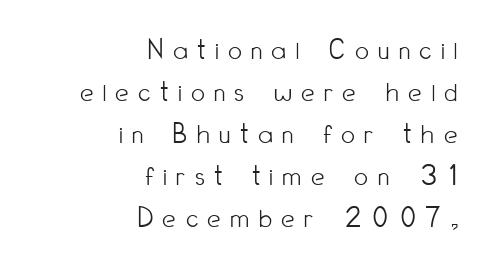
The rendering uses a moderate line-height, typical for paragraphs. Horizontal alignment here is rightward, an uncommon choice for prose. This reads as an unemphasized weight, regular at the heaviest. Decoration check: the copy has no underline.
